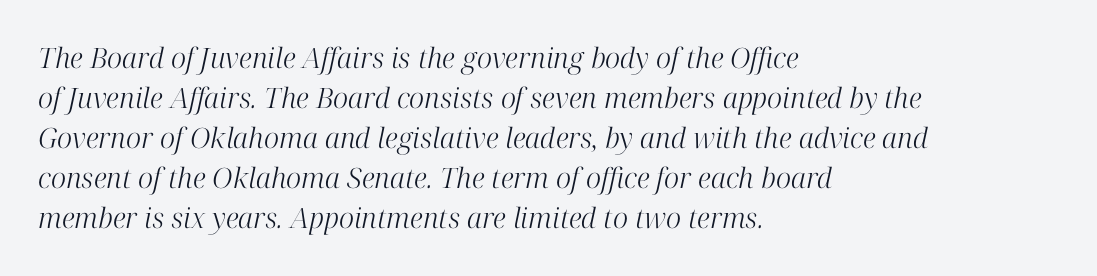
{"serif": "yes", "italic": "yes", "lean": "right", "slant_degrees": 12, "bold": "no", "weight": "light", "width": "normal", "stroke_contrast": "high", "x_height": "medium", "monospaced": "no", "underline": "no", "align": "left", "line_spacing": "normal", "line_spacing_ratio": 1.43, "letter_spacing": "normal", "letter_spacing_em": 0.0, "glyph_px": 28}
